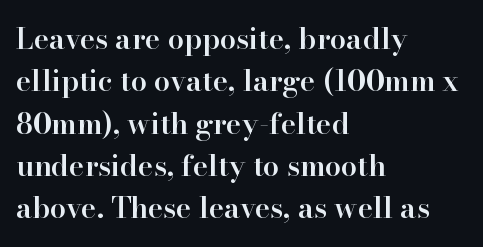
{"serif": "yes", "italic": "no", "bold": "semi", "weight": "semibold", "width": "normal", "stroke_contrast": "high", "x_height": "small", "monospaced": "no", "underline": "no", "align": "left", "line_spacing": "normal", "line_spacing_ratio": 1.46, "letter_spacing": "normal", "letter_spacing_em": 0.0, "glyph_px": 29}
